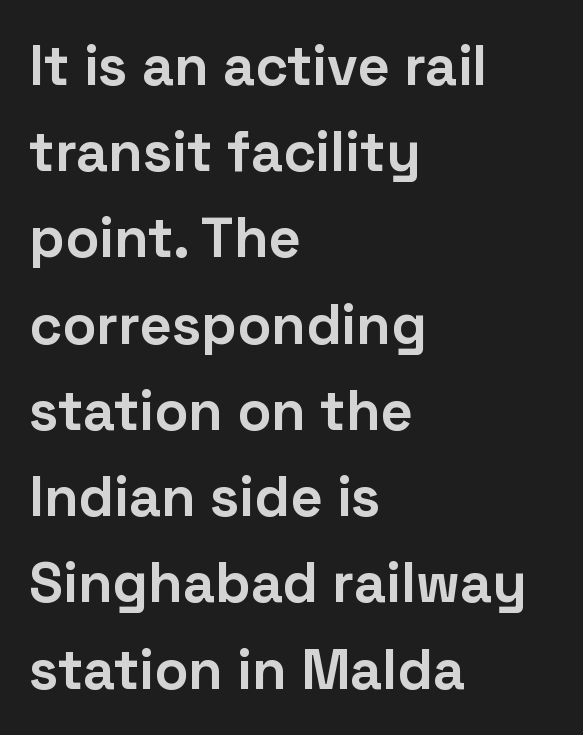
What's the leading like? Ordinary, nothing unusual. Check under the words: just untouched page. The rendering uses a bold face; every stroke is thick and dark. The glyphs in this specimen are sans serif.
